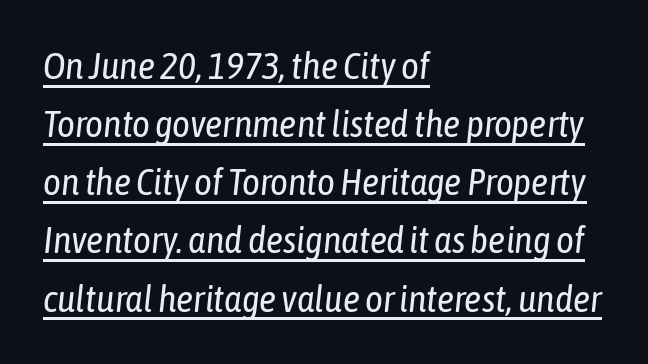
Standard letterfit; no display-style spreading of the glyphs. The rows are spaced the way most documents space them. The weight tops out at a normal text grade. These lines were composed using italics. Underlined type. Line beginnings align vertically; line endings do not.
